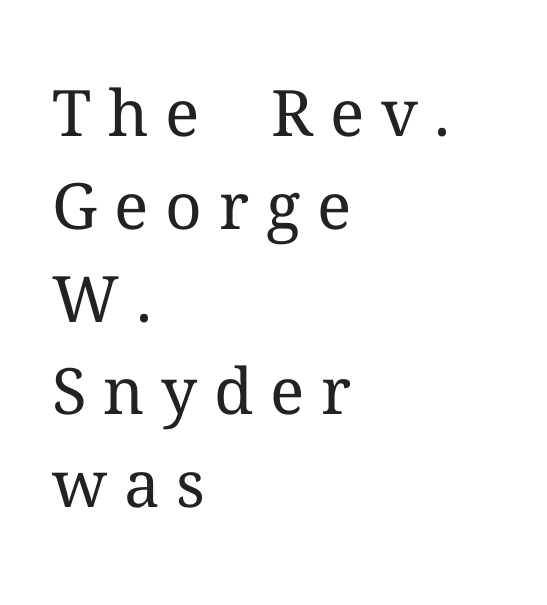
Q: Is the text bold? A: No.
Q: Is the text italic (slanted)? A: No, it is upright.
Q: Is the typeface a serif or a sans-serif typeface? A: Serif.
Q: Is the text underlined? A: No.
Q: How is the paragraph aligned? A: Left-aligned.
Q: Is the spacing between letters normal or unusually wide? A: Unusually wide.
Q: Is the spacing between lines tight, normal or loose? A: Normal.
Q: Width (condensed, normal, or wide)? A: Normal.
Q: Stroke contrast? A: Medium.
Q: x-height? A: Medium.
Q: Monospaced? A: No.
